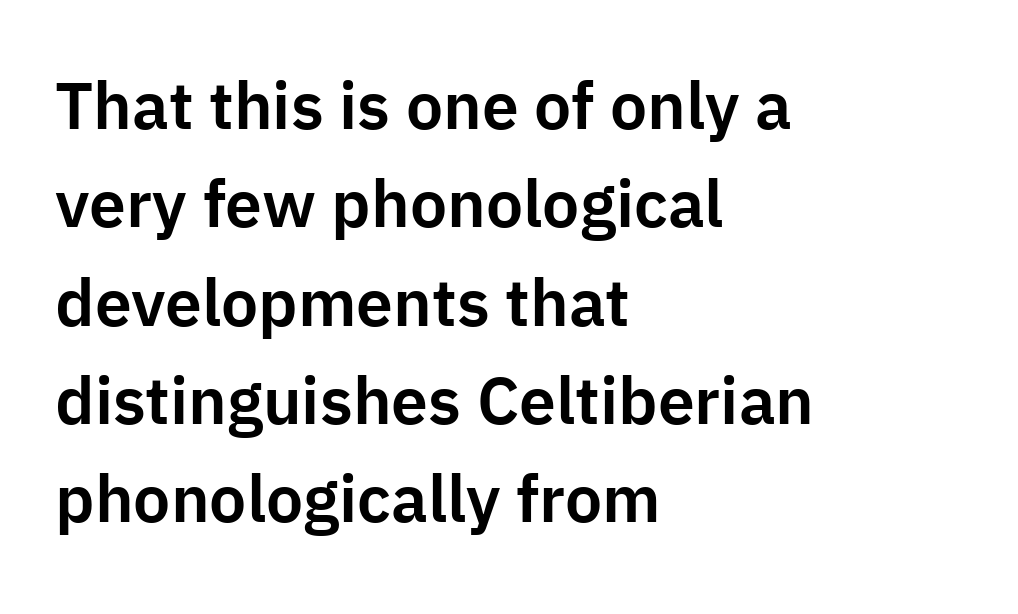
{"serif": "no", "italic": "no", "width": "normal", "stroke_contrast": "low", "x_height": "medium", "monospaced": "no", "underline": "no", "align": "left", "line_spacing": "normal", "line_spacing_ratio": 1.49, "letter_spacing": "normal", "letter_spacing_em": 0.0, "glyph_px": 66}
